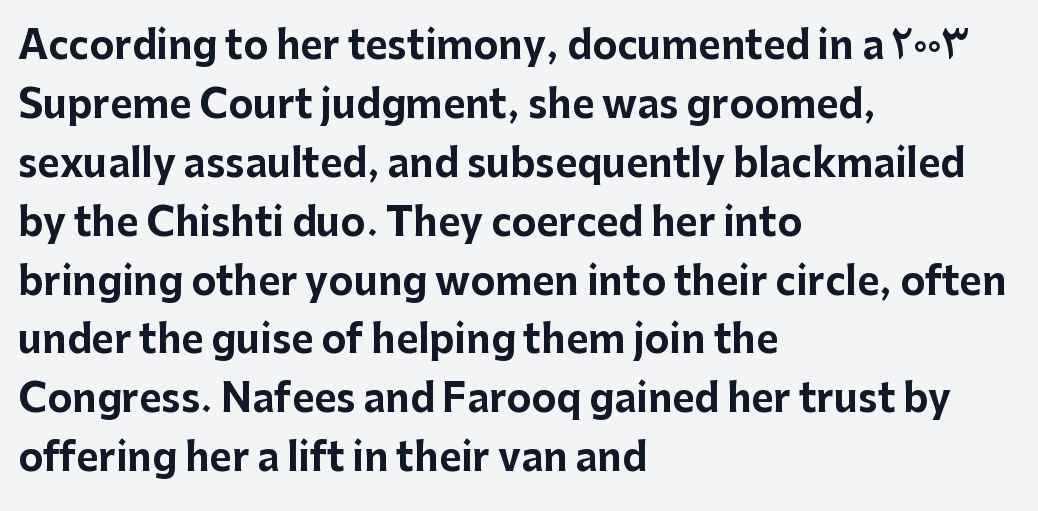
{"serif": "no", "italic": "no", "bold": "yes", "weight": "bold", "width": "normal", "stroke_contrast": "low", "x_height": "medium", "monospaced": "no", "underline": "no", "align": "left", "line_spacing": "normal", "line_spacing_ratio": 1.55, "letter_spacing": "normal", "letter_spacing_em": 0.0, "glyph_px": 38}
